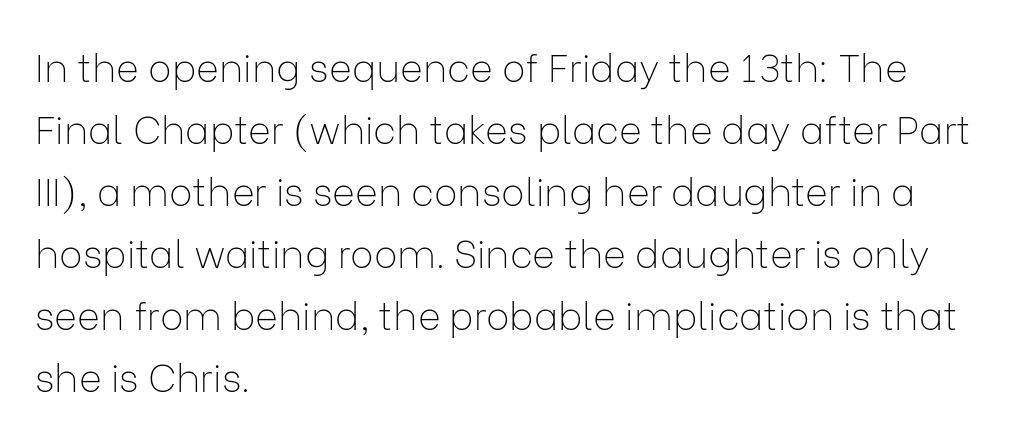
{"serif": "no", "italic": "no", "bold": "no", "weight": "thin", "width": "normal", "stroke_contrast": "low", "x_height": "medium", "monospaced": "no", "underline": "no", "align": "left", "line_spacing": "normal", "line_spacing_ratio": 1.59, "letter_spacing": "normal", "letter_spacing_em": 0.0, "glyph_px": 39}
